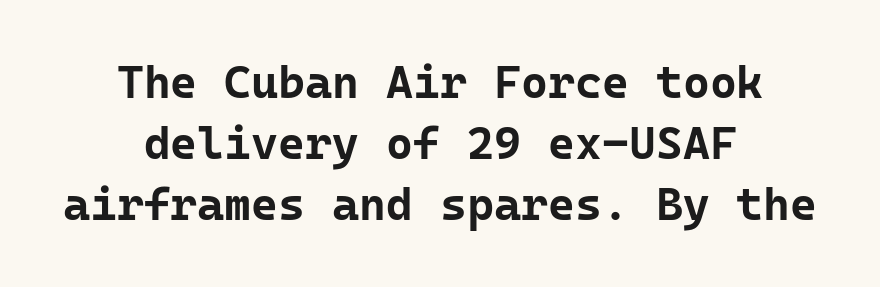
The image shows 46 px bold sans-serif type, upright, monospaced; set centered, normal line spacing (1.33x), normal letter spacing, not underlined; low stroke contrast and a medium x-height.
